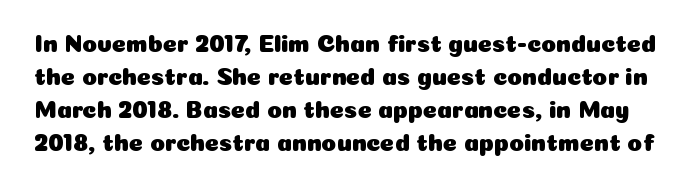
The rendering uses a moderate line-height, typical for paragraphs. Rule under the text: the space is simply empty. Every stem runs plumb, perpendicular to the baseline. Glyph-to-glyph distance matches everyday printed text.
